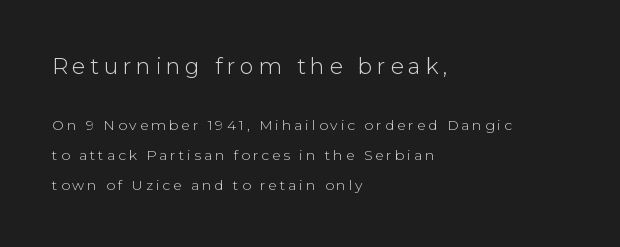
{"italic": "no", "bold": "no", "underline": "no", "align": "left", "line_spacing": "loose", "line_spacing_ratio": 2.13, "letter_spacing": "wide", "letter_spacing_em": 0.21, "larger_block": "first", "size_ratio": 1.57, "glyph_px": 22}
